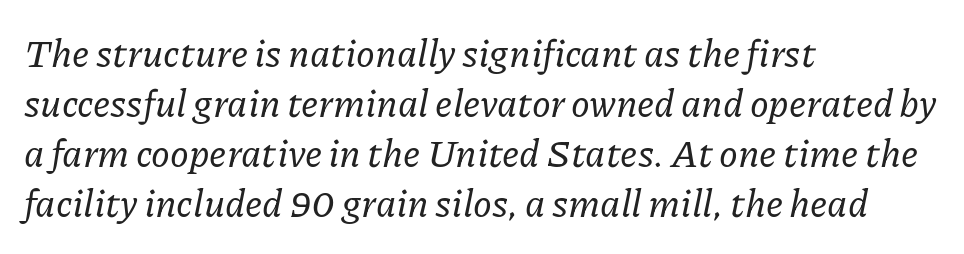
If you measured baseline to baseline, you'd find a middling distance. The passage shown is typeset with a serif family. Looks like regular typesetting: each glyph gets only the width it needs. This rendering uses left alignment, leaving the right contour irregular. Check under the words: just untouched page. Observe the ordinary spacing: letters are neighbours, not strangers.
